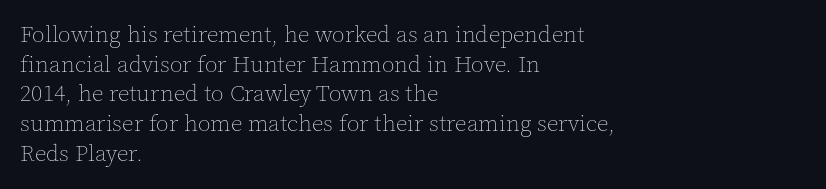
The lines sit at an ordinary, default distance from one another. The rag falls on the right side of this text block. The characters are drawn with everyday or finer stroke widths. Descender tails drop into unmarked territory.
